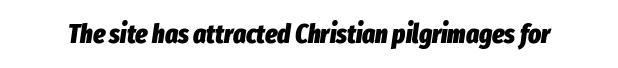
Q: Is the text bold? A: Yes.
Q: Is the text italic (slanted)? A: Yes, it leans right by about 8 degrees.
Q: Is the text underlined? A: No.
Q: Is the spacing between letters normal or unusually wide? A: Normal.
